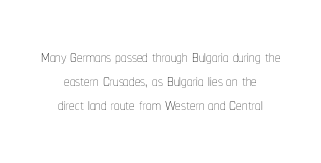
The image shows 22 px text type, upright; set centered, tight line spacing (1.08x), normal letter spacing, not underlined.
